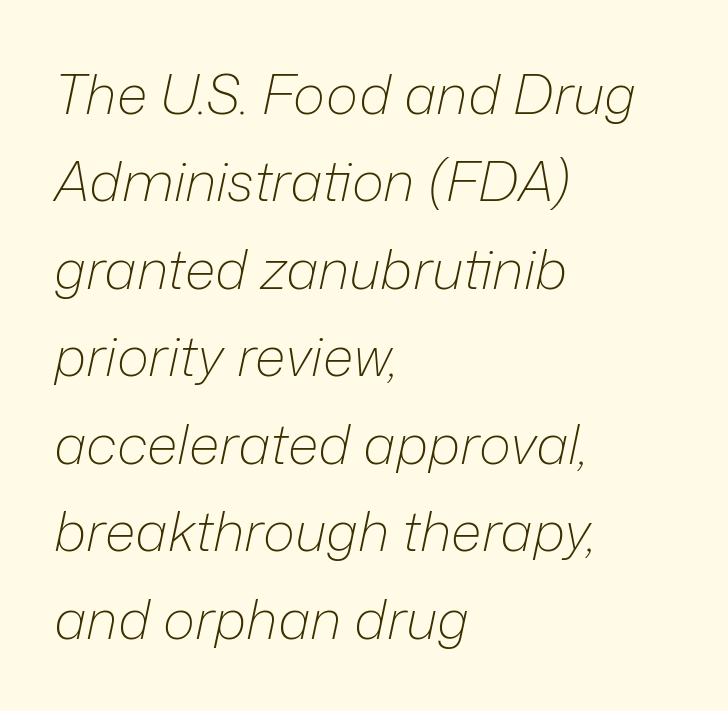
The space between consecutive lines is moderate. Casual observation: everything's shoved over to the left. The typography opts for an oblique posture over an upright one. Varying glyph widths throughout — classic text-font behaviour. A light-to-regular cut is what we see here.
